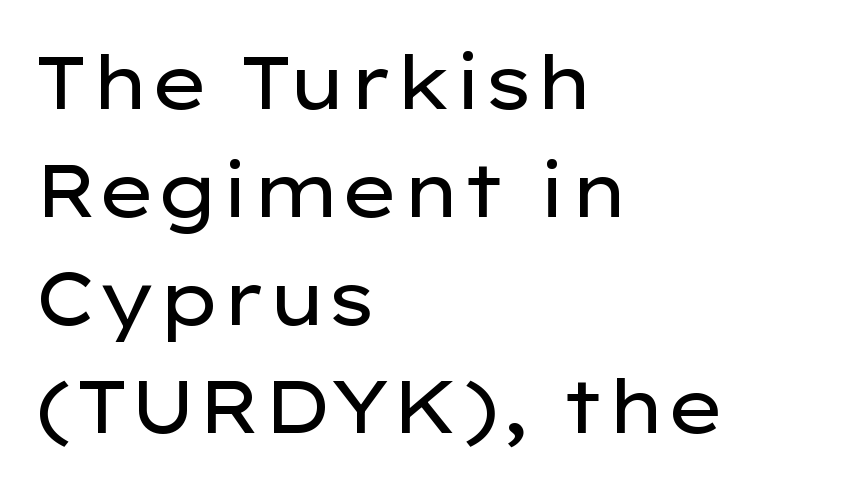
The image shows 75 px regular-weight, wide sans-serif type, upright; set left-aligned, normal line spacing (1.44x), normal letter spacing, not underlined; low stroke contrast and a medium x-height.
